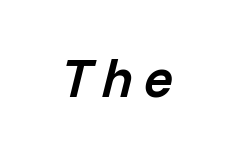
Q: Is the text bold? A: Semi-bold.
Q: Is the text italic (slanted)? A: Yes, it leans right by about 14 degrees.
Q: Is the text underlined? A: No.
Q: Width (condensed, normal, or wide)? A: Normal.
Q: Stroke contrast? A: Low.
Q: x-height? A: Medium.
Q: Monospaced? A: No.
